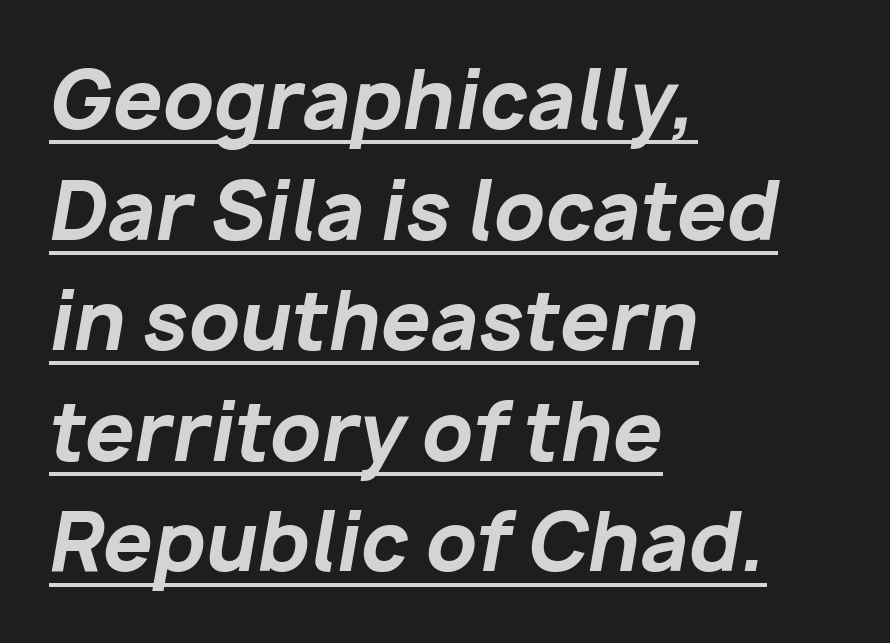
Q: Is the text bold? A: Yes.
Q: Is the text italic (slanted)? A: Yes, it leans right by about 10 degrees.
Q: Is the text underlined? A: Yes.
Q: How is the paragraph aligned? A: Left-aligned.
Q: Is the spacing between letters normal or unusually wide? A: Normal.
Q: Is the spacing between lines tight, normal or loose? A: Normal.
Q: Width (condensed, normal, or wide)? A: Normal.
Q: Stroke contrast? A: Low.
Q: x-height? A: Medium.
Q: Monospaced? A: No.
